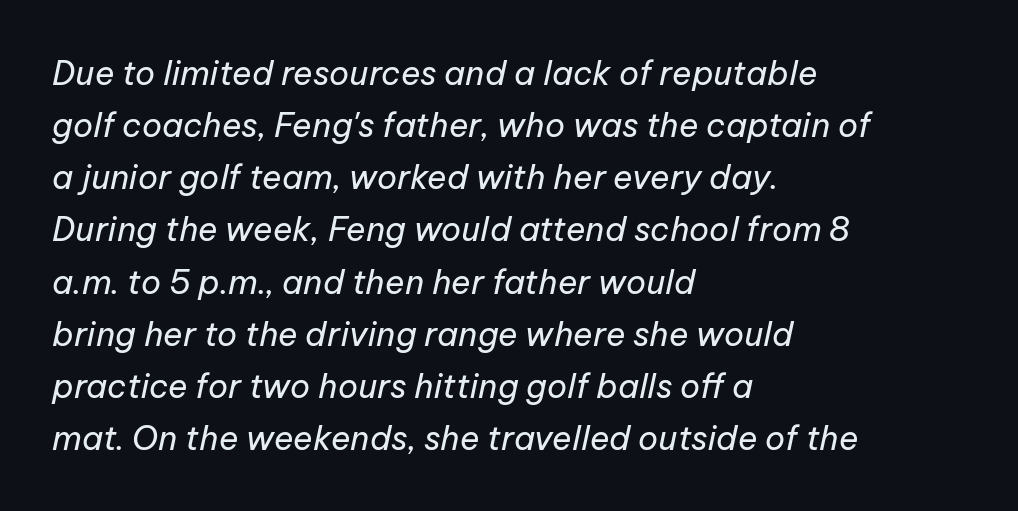
The strokes carry an ordinary text weight at most. The font's italic variant was chosen for this text. No extra tracking has been applied to these lines. Rows of type keep a routine distance in the vertical direction.
